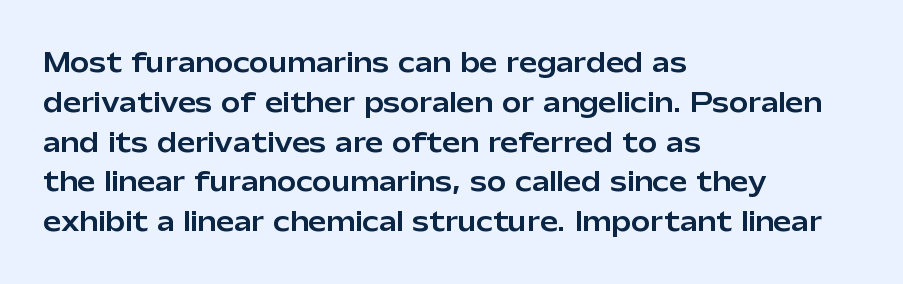
How would I describe the line gaps? Plain and ordinary. Does extra space separate the letters? No, they use regular spacing. These lines stack with their left ends in a neat column. Underlining? Definitely not there. Quick note: not italic, upright.
